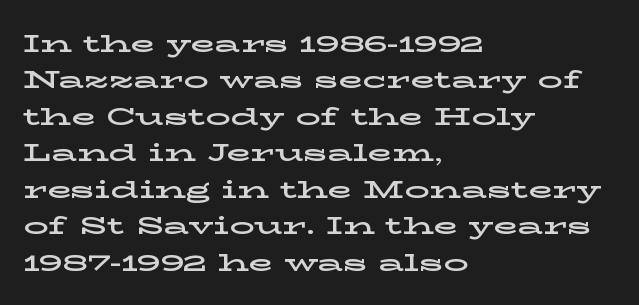
Q: Is the text italic (slanted)? A: No, it is upright.
Q: Is the text underlined? A: No.
Q: How is the paragraph aligned? A: Left-aligned.
Q: Is the spacing between letters normal or unusually wide? A: Normal.
Q: Is the spacing between lines tight, normal or loose? A: Normal.
